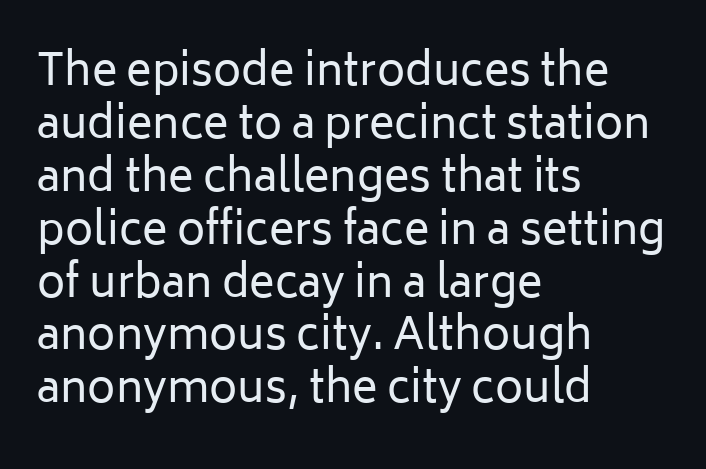
{"serif": "no", "italic": "no", "bold": "no", "weight": "regular", "width": "normal", "stroke_contrast": "low", "x_height": "medium", "monospaced": "no", "underline": "no", "align": "left", "line_spacing_ratio": 1.23, "letter_spacing": "normal", "letter_spacing_em": 0.0, "glyph_px": 43}
